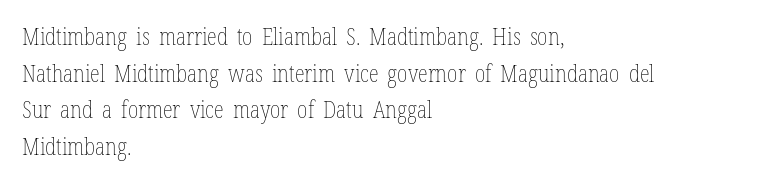
{"italic": "no", "bold": "no", "underline": "no", "align": "left", "line_spacing": "normal", "line_spacing_ratio": 1.59, "letter_spacing": "normal", "letter_spacing_em": 0.0, "glyph_px": 23}
